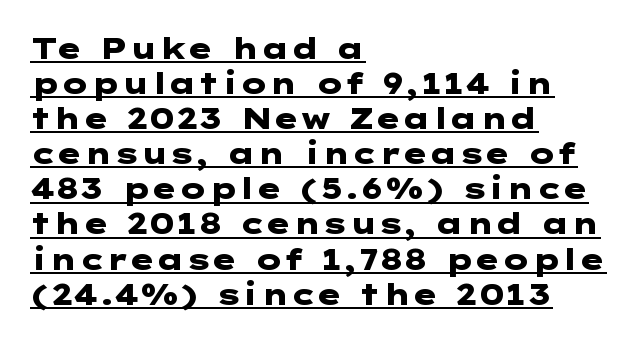
Q: Is the text bold? A: Yes.
Q: Is the text italic (slanted)? A: No, it is upright.
Q: Is the typeface a serif or a sans-serif typeface? A: Sans-serif.
Q: Is the text underlined? A: Yes.
Q: How is the paragraph aligned? A: Left-aligned.
Q: Is the spacing between letters normal or unusually wide? A: Normal.
Q: Width (condensed, normal, or wide)? A: Wide.
Q: Stroke contrast? A: Low.
Q: x-height? A: Medium.
